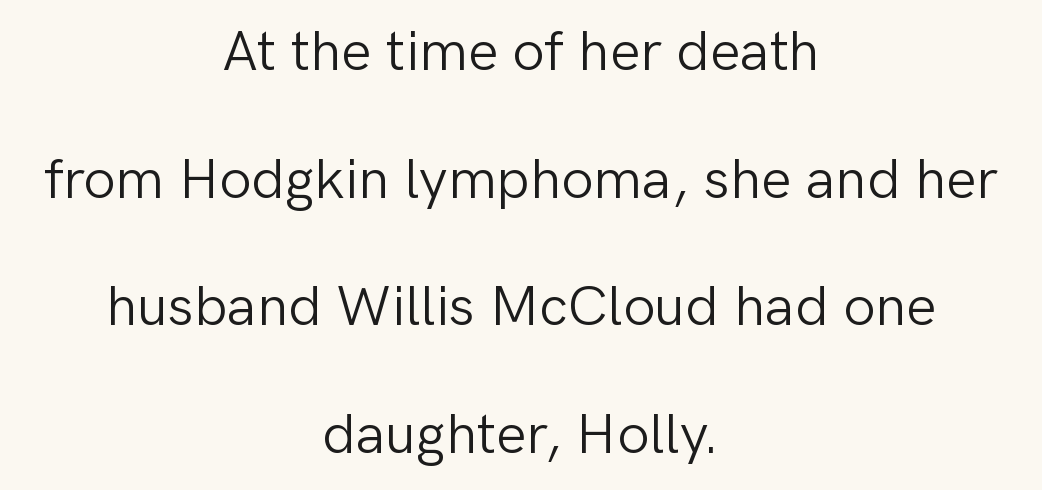
The image shows 57 px light sans-serif type, upright; set centered, loose line spacing (2.24x), normal letter spacing, not underlined; low stroke contrast and a medium x-height.
